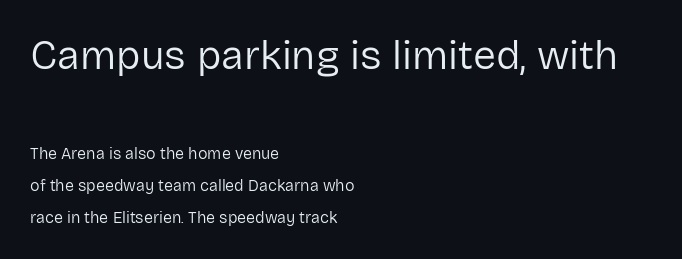
The image shows 41 px regular-weight sans-serif type, upright; set left-aligned, loose line spacing (1.99x), normal letter spacing, not underlined; the first (top) block is 2.56x larger; low stroke contrast and a medium x-height.
